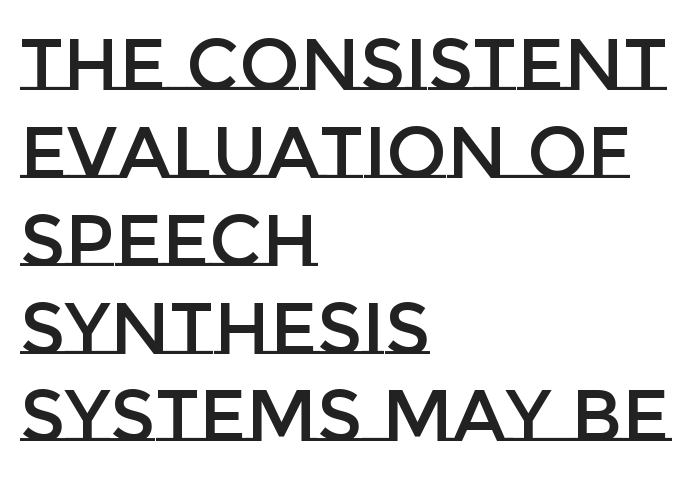
{"italic": "no", "width": "normal", "stroke_contrast": "low", "x_height": "large", "monospaced": "no", "underline": "no", "align": "left", "line_spacing_ratio": 1.22, "letter_spacing": "normal", "letter_spacing_em": 0.0, "glyph_px": 72}
